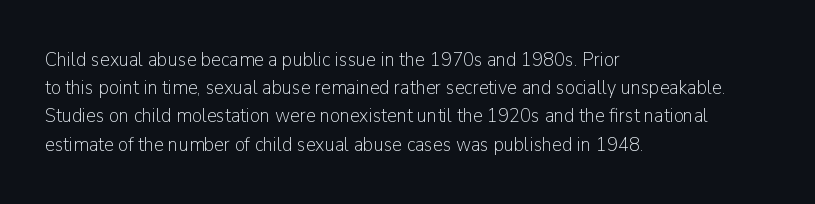
{"italic": "no", "bold": "no", "underline": "no", "align": "left", "line_spacing": "normal", "line_spacing_ratio": 1.41, "letter_spacing": "normal", "letter_spacing_em": 0.0, "glyph_px": 20}
